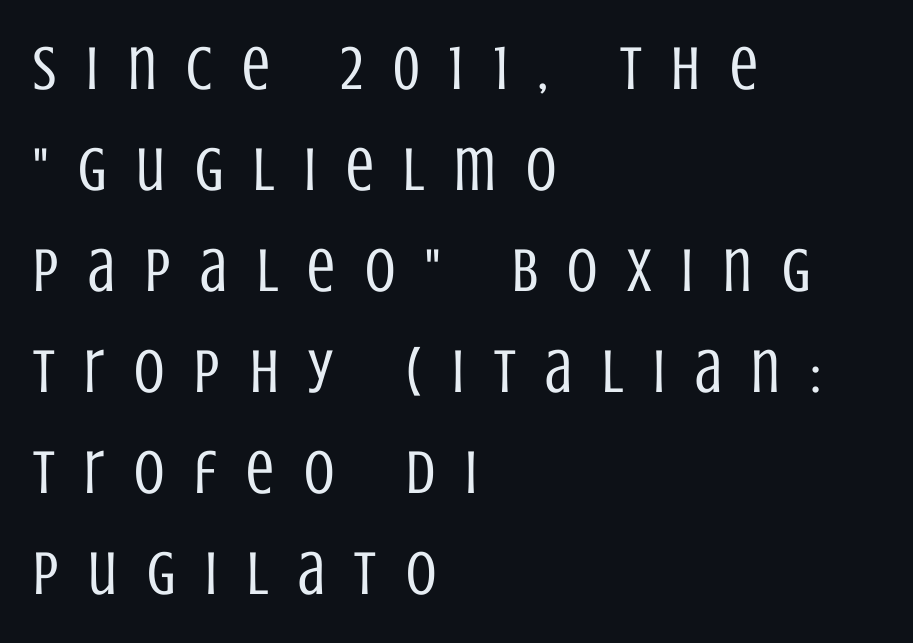
The image shows 62 px regular-weight, condensed sans-serif type, upright; set left-aligned, normal line spacing (1.63x), unusually wide letter spacing (+0.48 em), not underlined; low stroke contrast and a large x-height.
